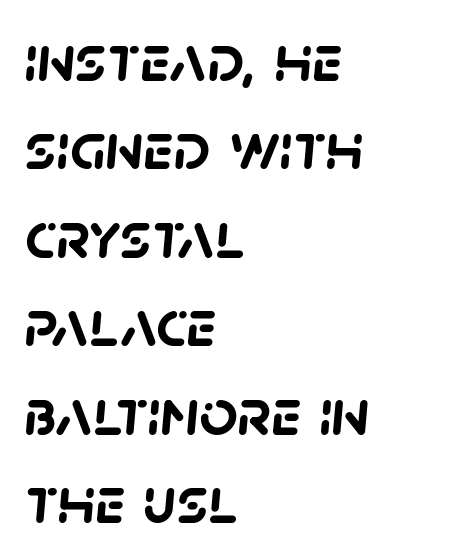
The image shows 67 px semibold sans-serif type; set left-aligned, normal line spacing (1.32x), normal letter spacing, not underlined; low stroke contrast and a large x-height.
